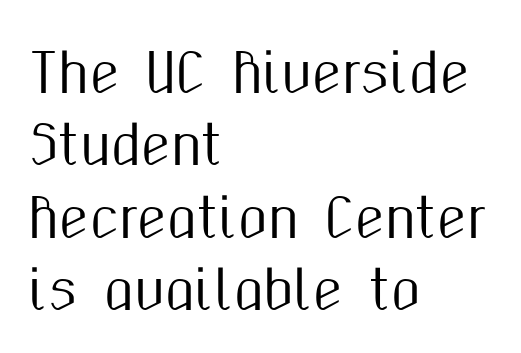
This is roman type, the default non-slanted kind. Character widths vary here, with narrow letters taking less room than wide ones. Font category for this specimen: sans-serif. Horizontally, the lines are justified to the leading edge only.
